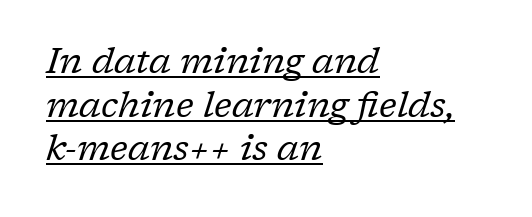
Q: Is the text bold? A: No.
Q: Is the text italic (slanted)? A: Yes, it leans right by about 17 degrees.
Q: Is the typeface a serif or a sans-serif typeface? A: Serif.
Q: Is the text underlined? A: Yes.
Q: How is the paragraph aligned? A: Left-aligned.
Q: Is the spacing between letters normal or unusually wide? A: Normal.
Q: Width (condensed, normal, or wide)? A: Normal.
Q: Stroke contrast? A: Low.
Q: x-height? A: Medium.
Q: Monospaced? A: No.
